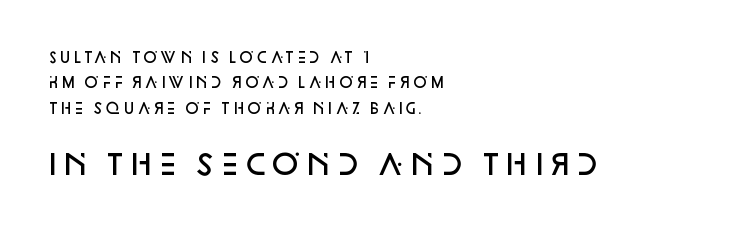
Q: Is the text bold? A: Semi-bold.
Q: Is the text italic (slanted)? A: No, it is upright.
Q: Is the typeface a serif or a sans-serif typeface? A: Sans-serif.
Q: Is the text underlined? A: No.
Q: How is the paragraph aligned? A: Left-aligned.
Q: Is the spacing between letters normal or unusually wide? A: Normal.
Q: Which block of text is set in a larger size, the first (top) or the second (bottom)? A: The second (bottom) one.
Q: Width (condensed, normal, or wide)? A: Normal.
Q: Stroke contrast? A: Low.
Q: x-height? A: Large.
Q: Monospaced? A: No.
